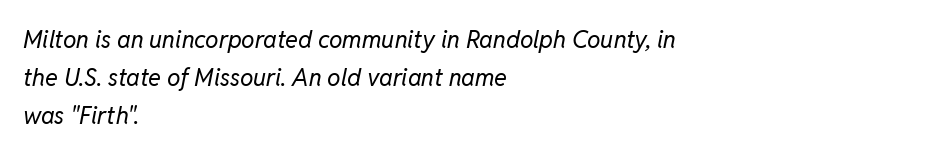
{"italic": "yes", "lean": "right", "slant_degrees": 11, "bold": "no", "underline": "no", "align": "left", "line_spacing": "normal", "line_spacing_ratio": 1.59, "letter_spacing": "normal", "letter_spacing_em": 0.0, "glyph_px": 24}
